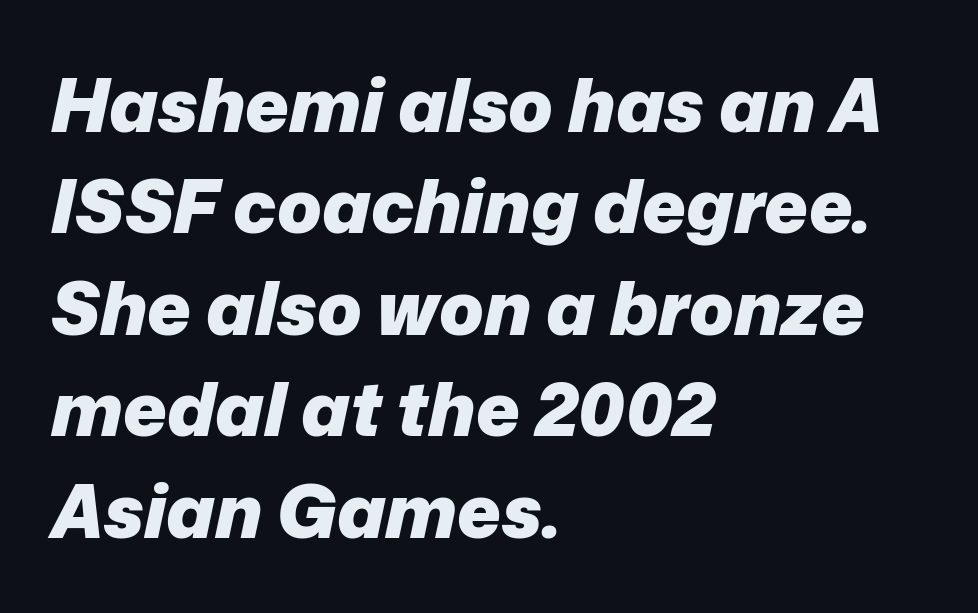
Plain, unruled lines of type. Is the block centered? No — it sits flush against the left margin. Note the varied advance widths — an 'i' is clearly narrower than an 'm'. Characters follow at the spacing the type designer built in. Pretty heavy lettering here — definitely bold.
